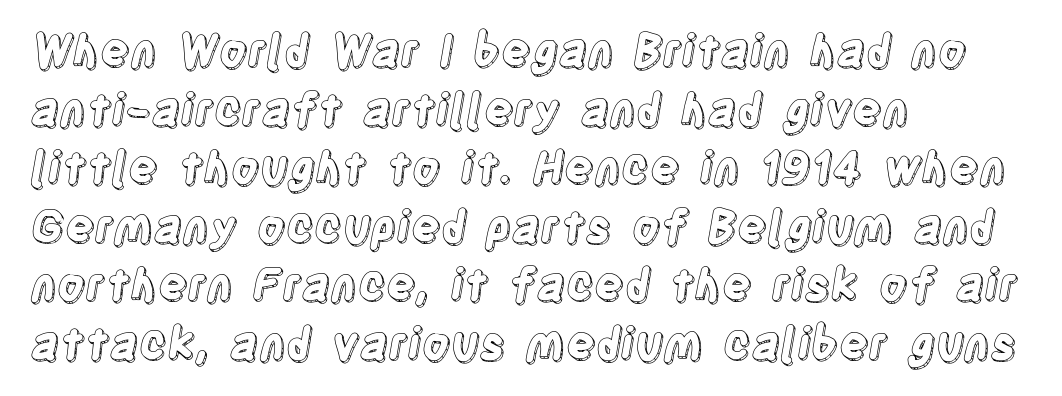
Q: Is the text italic (slanted)? A: Yes.
Q: Is the text underlined? A: No.
Q: How is the paragraph aligned? A: Left-aligned.
Q: Is the spacing between letters normal or unusually wide? A: Normal.
Q: Is the spacing between lines tight, normal or loose? A: Normal.
Q: Width (condensed, normal, or wide)? A: Condensed.
Q: x-height? A: Large.
Q: Monospaced? A: No.
